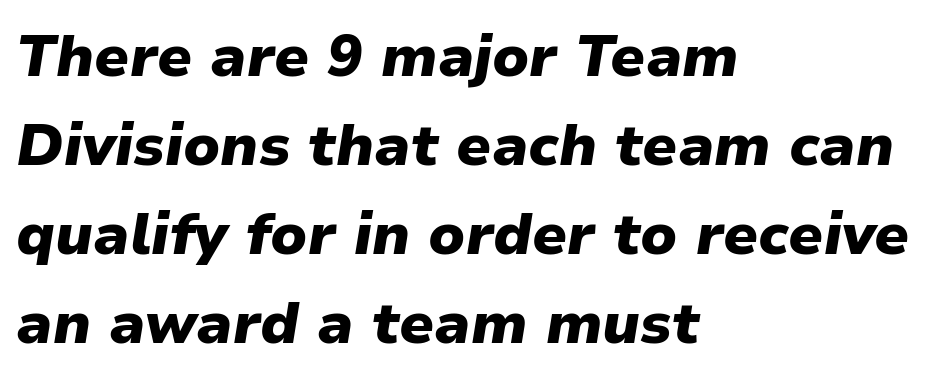
Q: Is the text bold? A: Yes.
Q: Is the text italic (slanted)? A: Yes, it leans right by about 9 degrees.
Q: Is the text underlined? A: No.
Q: How is the paragraph aligned? A: Left-aligned.
Q: Is the spacing between letters normal or unusually wide? A: Normal.
Q: Is the spacing between lines tight, normal or loose? A: Normal.
Q: Width (condensed, normal, or wide)? A: Normal.
Q: Stroke contrast? A: Low.
Q: x-height? A: Medium.
Q: Monospaced? A: No.
